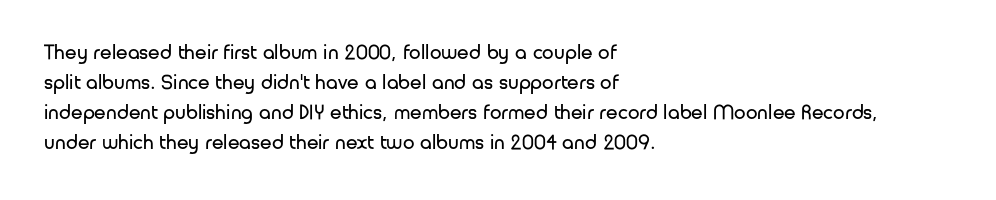
Compared with typical body copy, the letter spacing here is the same. The text block is weighted toward the left margin, trailing off unevenly rightward. The foot of each line stays bare and open. Evenly set lines give the paragraph a standard silhouette. Stroke thickness stays within the range of a standard reading face or lighter.
